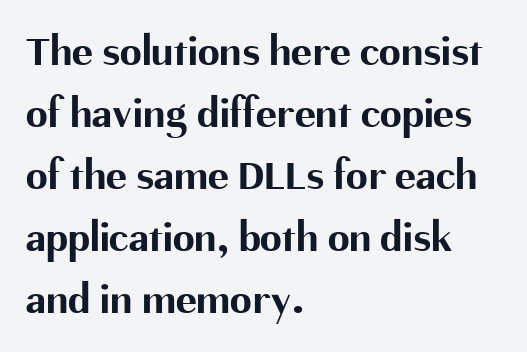
{"serif": "no", "italic": "no", "bold": "yes", "weight": "bold", "width": "normal", "stroke_contrast": "medium", "x_height": "medium", "monospaced": "no", "underline": "no", "align": "left", "line_spacing": "normal", "line_spacing_ratio": 1.41, "letter_spacing": "normal", "letter_spacing_em": 0.0, "glyph_px": 44}
